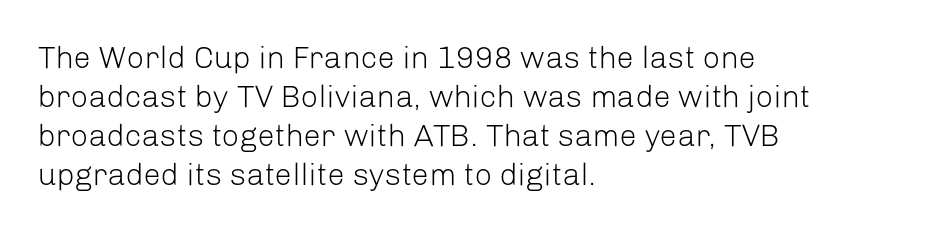
{"serif": "no", "italic": "no", "bold": "no", "weight": "light", "width": "normal", "stroke_contrast": "low", "x_height": "medium", "monospaced": "no", "underline": "no", "align": "left", "line_spacing": "normal", "line_spacing_ratio": 1.26, "letter_spacing": "normal", "letter_spacing_em": 0.0, "glyph_px": 31}
